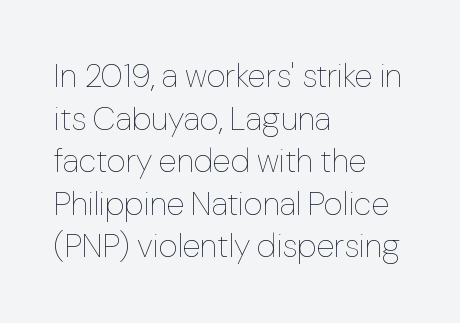
{"italic": "no", "bold": "no", "weight": "thin", "width": "normal", "stroke_contrast": "low", "x_height": "medium", "monospaced": "no", "underline": "no", "align": "left", "line_spacing": "normal", "line_spacing_ratio": 1.29, "letter_spacing": "normal", "letter_spacing_em": 0.0, "glyph_px": 33}
